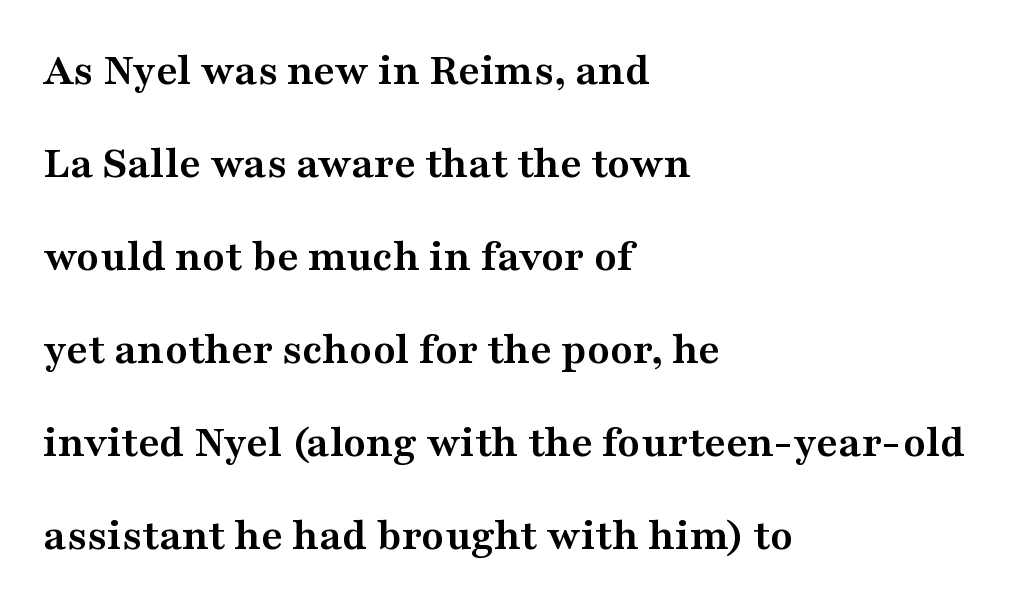
The image shows 46 px semibold, wide serif type, upright; set left-aligned, loose line spacing (2.02x), normal letter spacing, not underlined; medium stroke contrast and a medium x-height.
